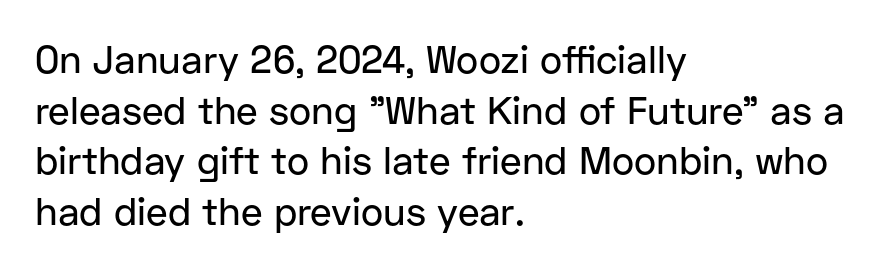
The face used here is proportionally spaced, like ordinary book or web type. Does the copy run flush right? No — it runs flush left. This sample keeps an unexceptional amount of space between lines. The rendering keeps characters at their native spacing. Does the type have serifs? No, each stem ends abruptly. Any mark beneath the type? The region is blank.
